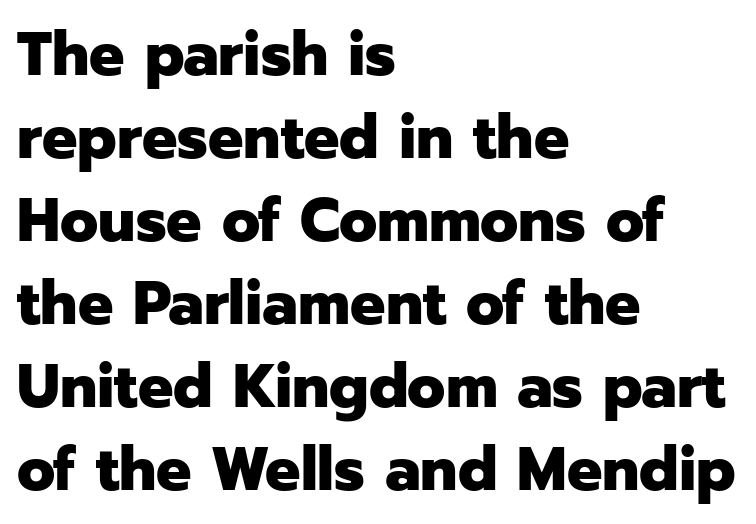
{"serif": "no", "italic": "no", "bold": "yes", "weight": "heavy", "width": "normal", "stroke_contrast": "low", "x_height": "medium", "monospaced": "no", "underline": "no", "align": "left", "line_spacing": "normal", "line_spacing_ratio": 1.34, "letter_spacing": "normal", "letter_spacing_em": 0.0, "glyph_px": 62}
